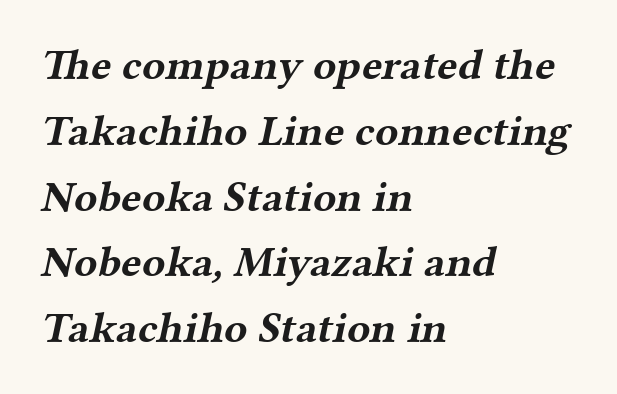
{"serif": "yes", "bold": "yes", "weight": "bold", "width": "wide", "stroke_contrast": "medium", "x_height": "medium", "monospaced": "no", "underline": "no", "align": "left", "line_spacing": "normal", "line_spacing_ratio": 1.53, "letter_spacing": "normal", "letter_spacing_em": 0.0, "glyph_px": 43}
